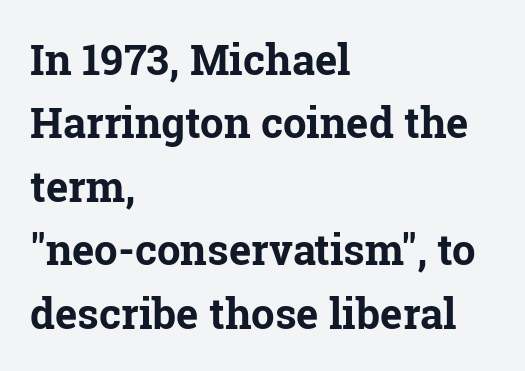
The image shows 42 px bold serif type, upright; set left-aligned, normal line spacing (1.51x), normal letter spacing, not underlined; low stroke contrast and a medium x-height.
